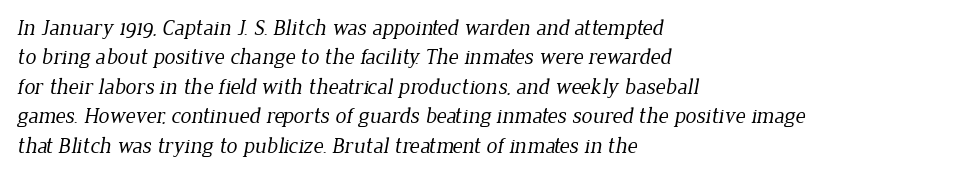
The image shows 22 px text type; set left-aligned, normal line spacing (1.34x), normal letter spacing, not underlined.
